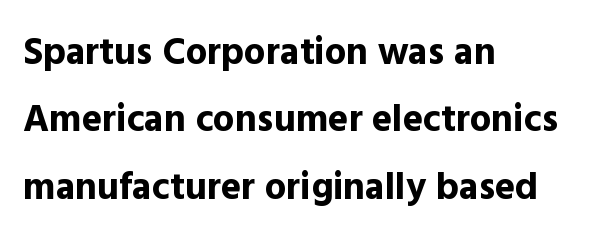
Q: Is the text bold? A: Yes.
Q: Is the text italic (slanted)? A: No, it is upright.
Q: Is the typeface a serif or a sans-serif typeface? A: Sans-serif.
Q: Is the text underlined? A: No.
Q: How is the paragraph aligned? A: Left-aligned.
Q: Is the spacing between letters normal or unusually wide? A: Normal.
Q: Width (condensed, normal, or wide)? A: Normal.
Q: x-height? A: Medium.
Q: Monospaced? A: No.
